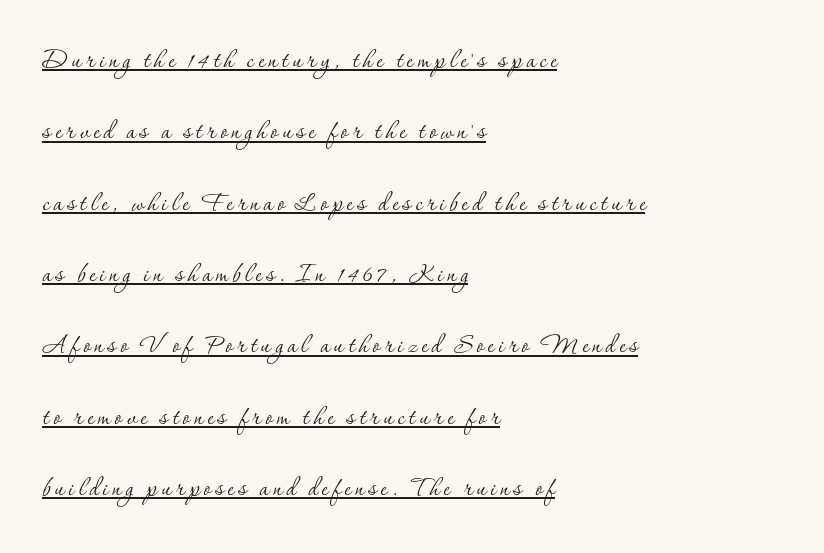
Layout note: lines flush left. Heft: none added — not bold. The words here are underlined.
